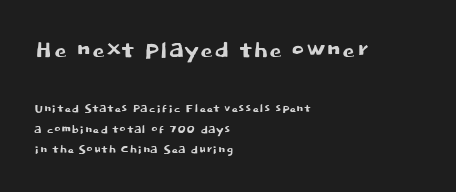
{"serif": "no", "italic": "no", "width": "normal", "stroke_contrast": "low", "x_height": "large", "monospaced": "no", "underline": "no", "align": "left", "line_spacing": "normal", "line_spacing_ratio": 1.27, "letter_spacing": "normal", "letter_spacing_em": 0.0, "larger_block": "first", "size_ratio": 2.0, "glyph_px": 32}
